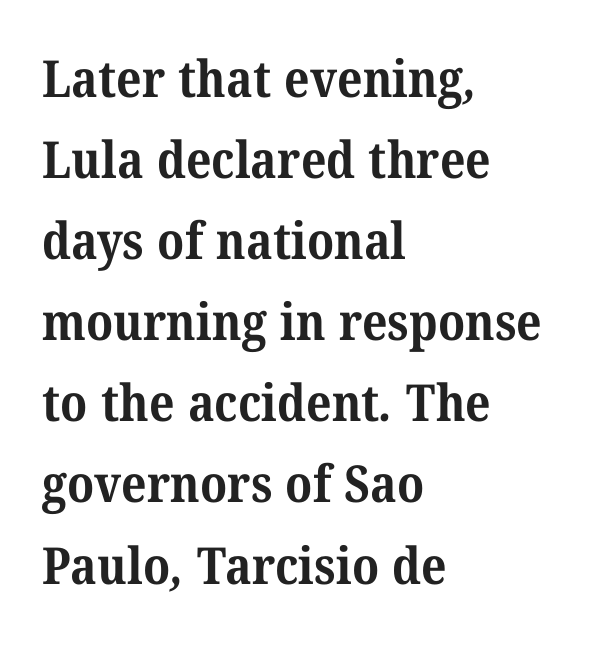
The characters look thick and weighty, a clear bold. Letter spacing: default. Whoever set this chose a conventional vertical rhythm. Reading down the block, your eye returns to a fixed left position each line.
